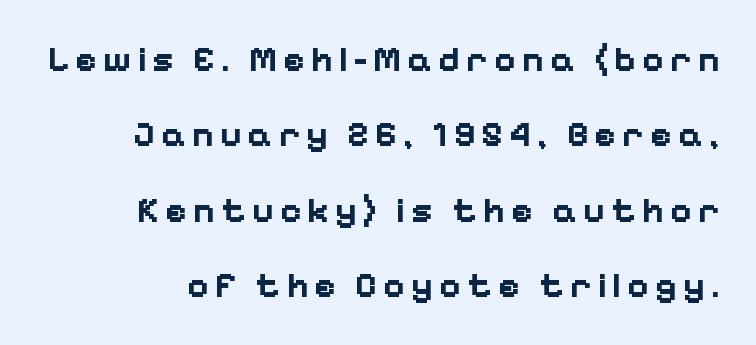
The image shows 37 px bold sans-serif type, upright; set loose line spacing (2.04x), not underlined; low stroke contrast and a medium x-height.
